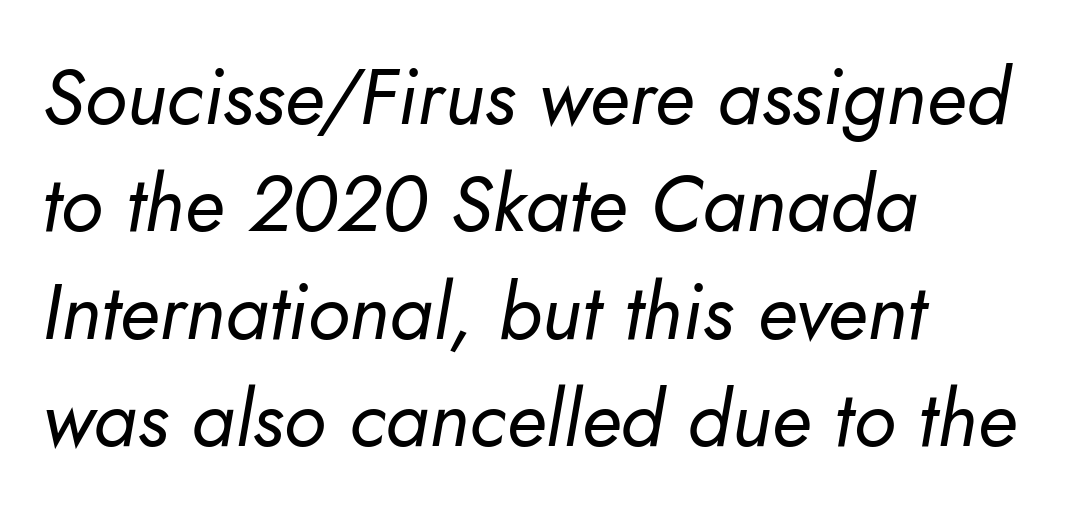
Stems and bowls with no extra thickness — not bold. The glyphs look as if they've been sheared to an angle. The letters advance in unequal steps, a hallmark of proportional type. Between one letter and the next there's only the usual sliver of space.
